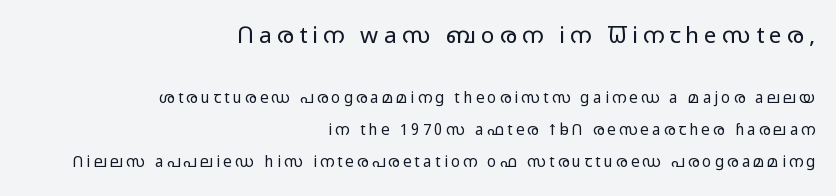
The image shows 23 px text type, upright; set right-aligned, loose line spacing (2.15x), unusually wide letter spacing (+0.22 em), not underlined; the first (top) block is 1.53x larger.
